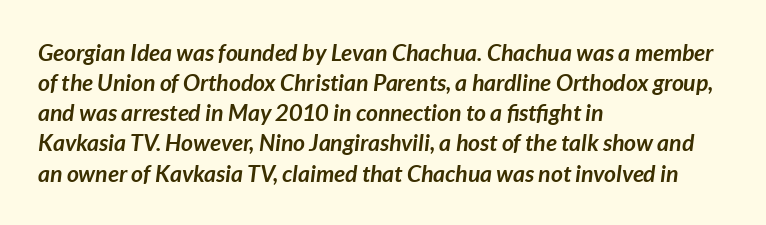
The image shows 23 px bold type, italic (leaning right); set left-aligned, normal line spacing (1.31x), normal letter spacing, not underlined.
